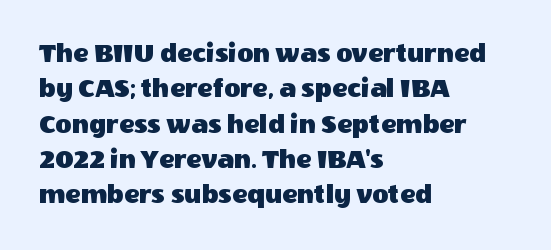
The tracking reads as untouched default to a designer's eye. A typesetter would mark this as roman, not italic. Regarding serifs, this sample does without them. Which margin do the lines hug? The left one — the right edge is uneven. Type without underlining.
